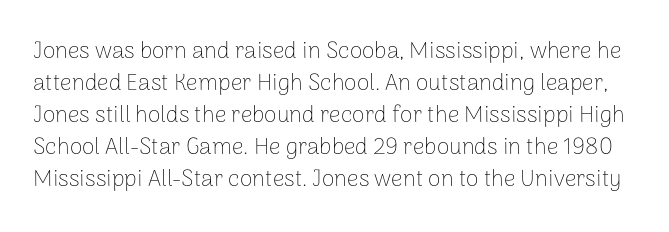
Counters stay open thanks to moderate or lighter strokes. Observe the ordinary spacing: letters are neighbours, not strangers. Interline gaps are of average width in this sample. Each row of text sits above clean, open space.
